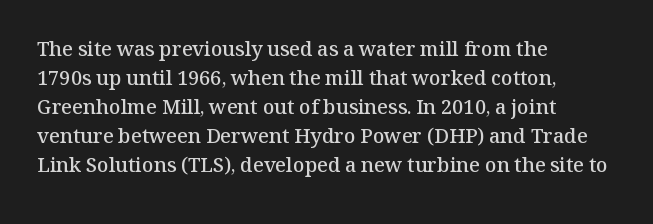
Q: Is the text bold? A: Semi-bold.
Q: Is the text italic (slanted)? A: No, it is upright.
Q: Is the text underlined? A: No.
Q: How is the paragraph aligned? A: Left-aligned.
Q: Is the spacing between letters normal or unusually wide? A: Normal.
Q: Is the spacing between lines tight, normal or loose? A: Normal.
